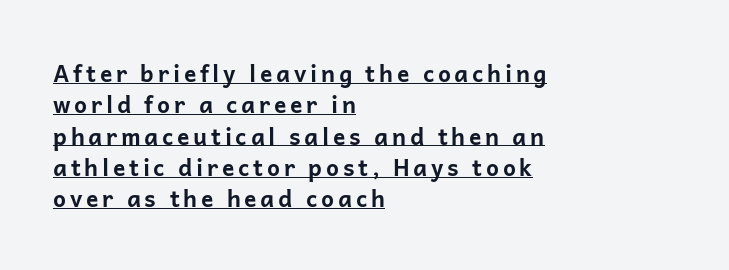
Compared with undecorated copy, this sample adds a rule below the words. Reading down the block, your eye returns to a fixed left position each line. This is heavy type, rendered in bold. Evenly set lines give the paragraph a standard silhouette. Upright lettering throughout.
